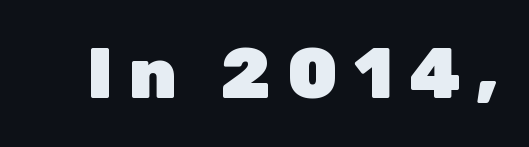
Character widths vary here, with narrow letters taking less room than wide ones. The gaps between neighbouring characters are conspicuously large. The letters carry no serifs — their stems end cleanly without finishing strokes. Plain, unruled lines of type. Heavy, bold letterforms. Posture: upright roman.
